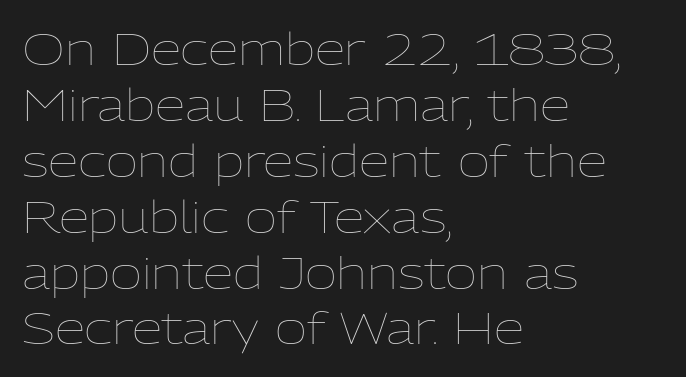
{"italic": "no", "bold": "no", "weight": "thin", "width": "normal", "stroke_contrast": "low", "x_height": "medium", "monospaced": "no", "underline": "no", "align": "left", "line_spacing": "normal", "line_spacing_ratio": 1.27, "letter_spacing": "normal", "letter_spacing_em": 0.0, "glyph_px": 44}
